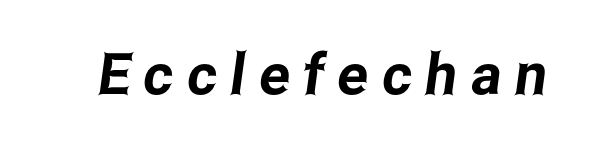
The image shows 57 px condensed sans-serif type; set unusually wide letter spacing (+0.24 em), not underlined; low stroke contrast and a medium x-height.
